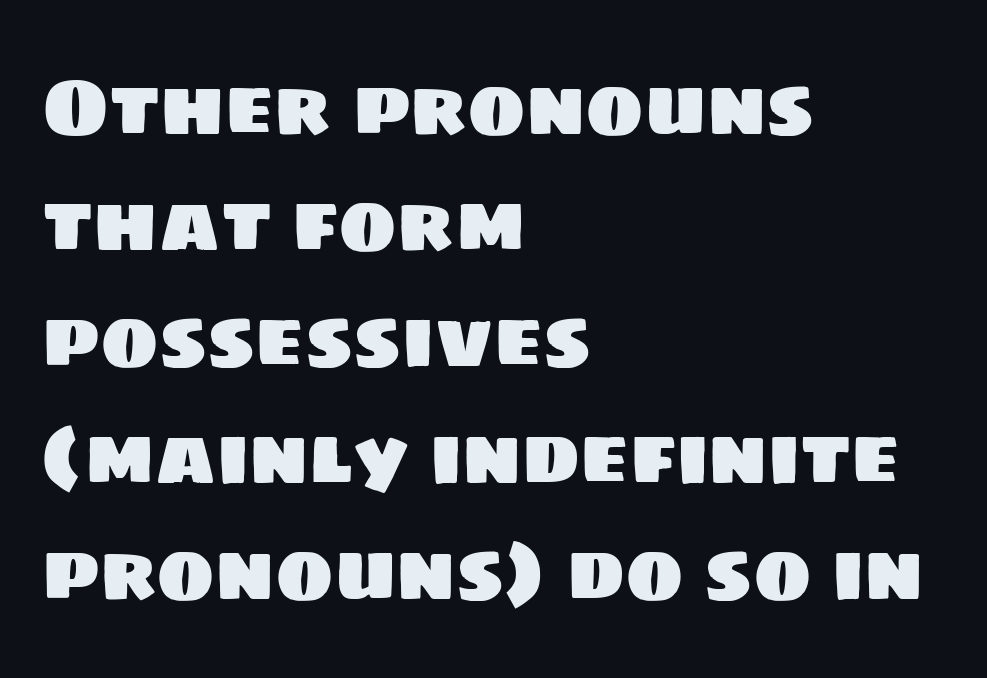
Proportional: the letters do not fall into vertical columns. Check where the strokes stop: nothing finishes them off — pure sans. The vertical gap from one line to the next is medium. Is the block centered? No — it sits flush against the left margin. What stands out about the letter spacing? Nothing — it is the standard amount. Anything drawn beneath the words? Only blank space.
